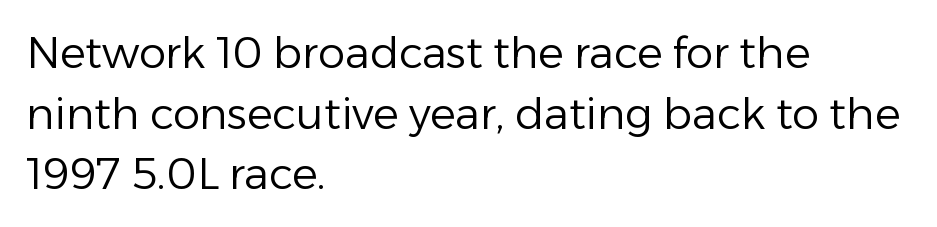
The image shows 43 px regular-weight sans-serif type, upright; set left-aligned, normal line spacing (1.41x), normal letter spacing, not underlined; low stroke contrast and a medium x-height.
